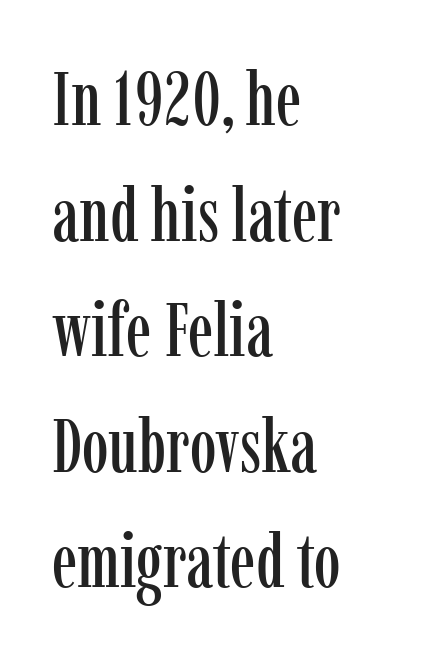
The image shows 76 px condensed serif type, upright; set left-aligned, normal line spacing (1.52x), normal letter spacing, not underlined; low stroke contrast and a medium x-height.
